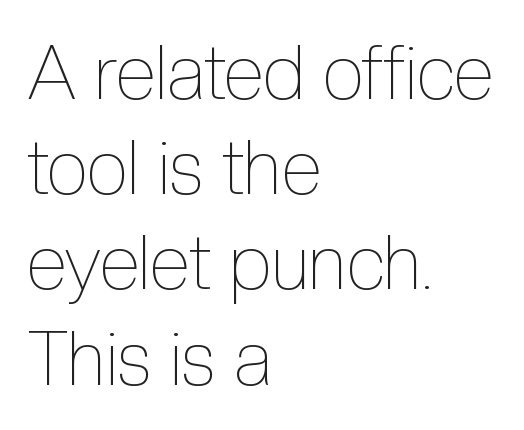
{"italic": "no", "bold": "no", "weight": "thin", "width": "condensed", "x_height": "medium", "monospaced": "no", "underline": "no", "align": "left", "line_spacing": "normal", "line_spacing_ratio": 1.27, "letter_spacing": "normal", "letter_spacing_em": 0.0, "glyph_px": 75}
